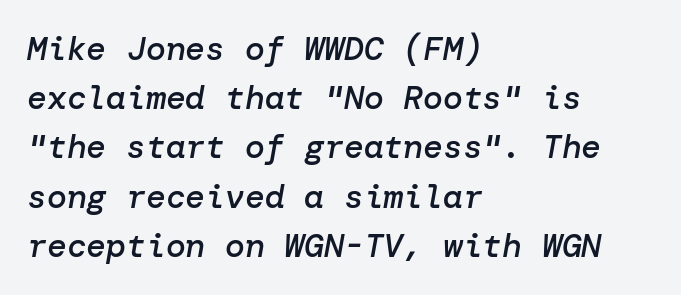
Q: Is the text bold? A: Semi-bold.
Q: Is the text italic (slanted)? A: Yes, it leans right by about 10 degrees.
Q: Is the text underlined? A: No.
Q: How is the paragraph aligned? A: Left-aligned.
Q: Is the spacing between letters normal or unusually wide? A: Normal.
Q: Is the spacing between lines tight, normal or loose? A: Normal.
Q: Width (condensed, normal, or wide)? A: Normal.
Q: Stroke contrast? A: Low.
Q: x-height? A: Medium.
